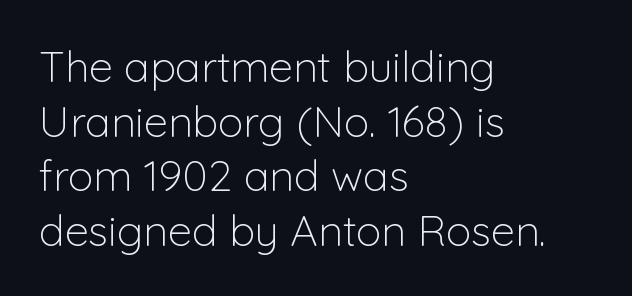
The image shows 43 px light sans-serif type, upright; set left-aligned, normal line spacing (1.27x), normal letter spacing, not underlined; low stroke contrast and a medium x-height.
